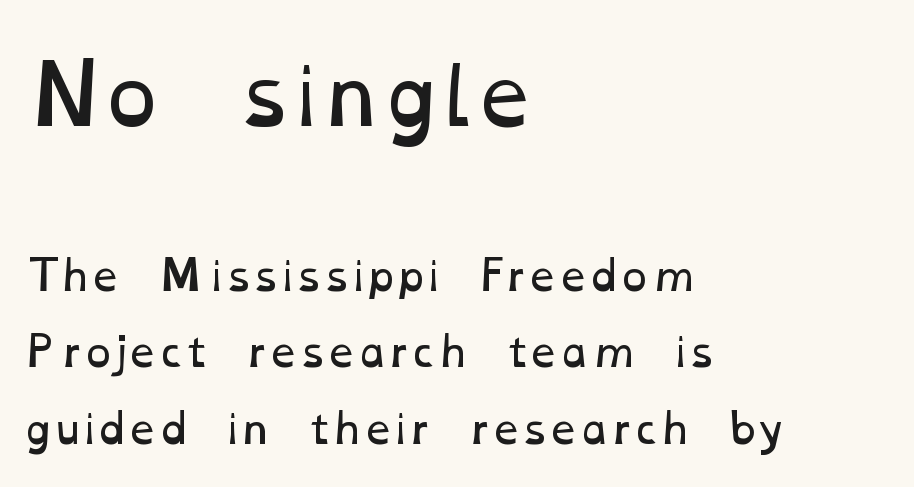
The image shows 80 px regular-weight, wide type; set left-aligned, loose line spacing (1.91x), normal letter spacing, not underlined; the first (top) block is 2.0x larger; low stroke contrast and a medium x-height.
